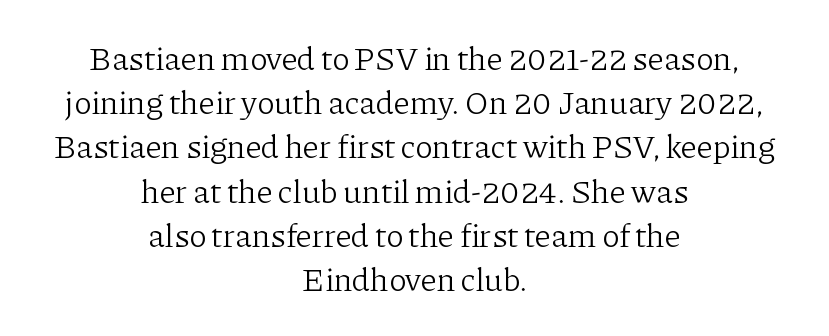
Unlike italic type, these characters show no tilt at all. The face used here is proportionally spaced, like ordinary book or web type. The passage shown is typeset with a serif family. Inter-character spacing is left at the font's built-in metrics. Heaviness? Minimal to ordinary, like unemphasized prose.
